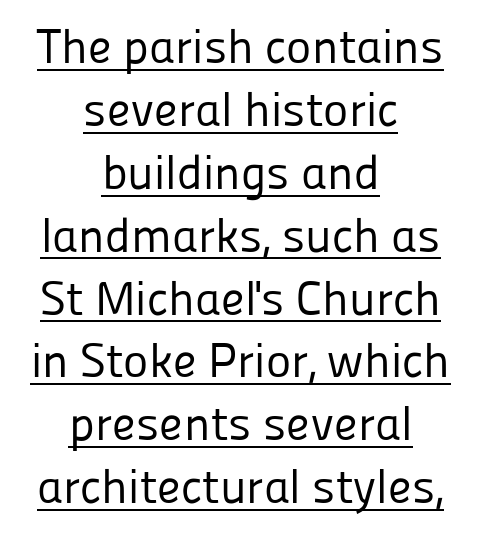
Note: no serifs on the glyphs. Ascenders rise straight up at ninety degrees. Casual observation: everything's sitting right in the middle. The letters advance in unequal steps, a hallmark of proportional type.
